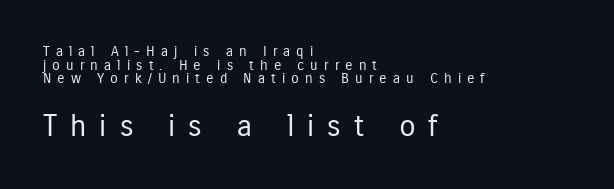
{"serif": "no", "italic": "no", "bold": "no", "weight": "regular", "width": "condensed", "stroke_contrast": "low", "x_height": "medium", "monospaced": "no", "underline": "no", "align": "left", "line_spacing": "tight", "line_spacing_ratio": 0.98, "letter_spacing": "wide", "letter_spacing_em": 0.43, "larger_block": "second", "size_ratio": 2.14, "glyph_px": 30}
